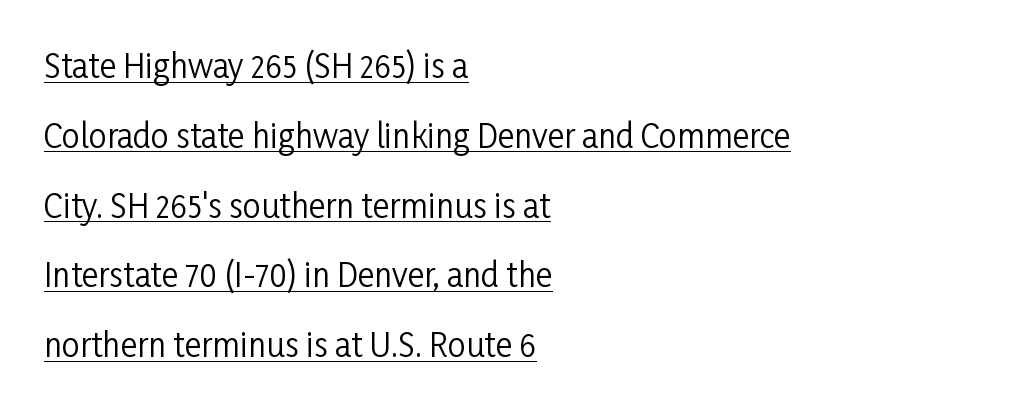
Q: Is the text bold? A: No.
Q: Is the text italic (slanted)? A: No, it is upright.
Q: Is the typeface a serif or a sans-serif typeface? A: Sans-serif.
Q: Is the text underlined? A: Yes.
Q: How is the paragraph aligned? A: Left-aligned.
Q: Is the spacing between letters normal or unusually wide? A: Normal.
Q: Is the spacing between lines tight, normal or loose? A: Loose.
Q: Width (condensed, normal, or wide)? A: Condensed.
Q: Stroke contrast? A: Low.
Q: x-height? A: Medium.
Q: Monospaced? A: No.
